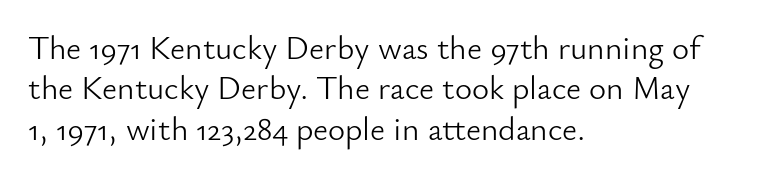
{"serif": "no", "italic": "no", "bold": "no", "weight": "light", "width": "normal", "stroke_contrast": "low", "x_height": "small", "monospaced": "no", "underline": "no", "align": "left", "line_spacing_ratio": 1.22, "letter_spacing": "normal", "letter_spacing_em": 0.0, "glyph_px": 33}
